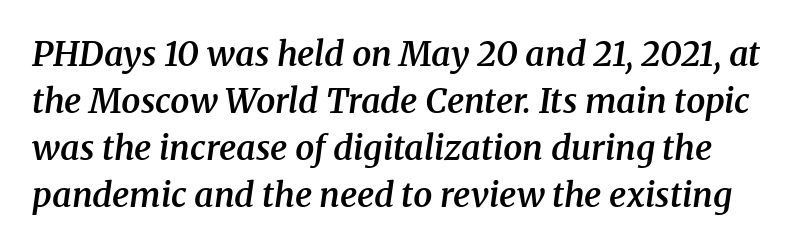
Q: Is the text bold? A: Semi-bold.
Q: Is the text italic (slanted)? A: Yes, it leans right by about 8 degrees.
Q: Is the typeface a serif or a sans-serif typeface? A: Serif.
Q: Is the text underlined? A: No.
Q: Is the spacing between letters normal or unusually wide? A: Normal.
Q: Is the spacing between lines tight, normal or loose? A: Normal.
Q: Width (condensed, normal, or wide)? A: Normal.
Q: Stroke contrast? A: Medium.
Q: x-height? A: Medium.
Q: Monospaced? A: No.
